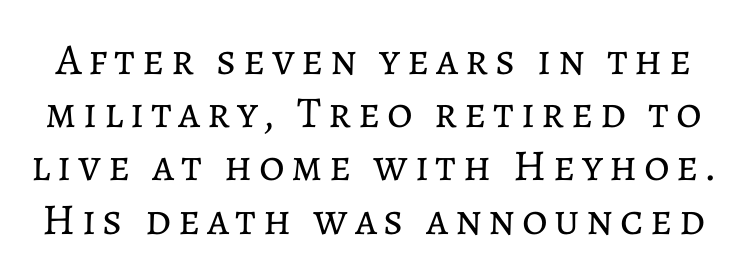
The image shows 44 px regular-weight type, upright; set line spacing 1.21x, not underlined; low stroke contrast and a medium x-height.
